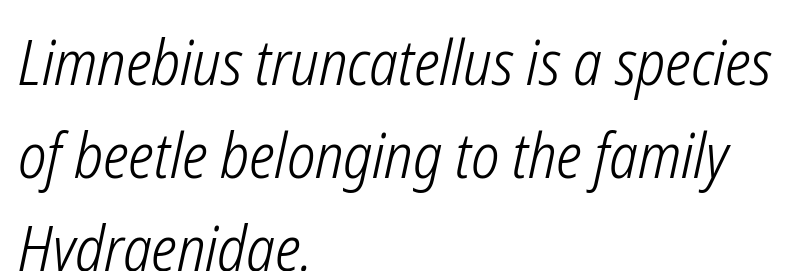
Q: Is the text bold? A: No.
Q: Is the text italic (slanted)? A: Yes, it leans right by about 12 degrees.
Q: Is the text underlined? A: No.
Q: How is the paragraph aligned? A: Left-aligned.
Q: Is the spacing between letters normal or unusually wide? A: Normal.
Q: Is the spacing between lines tight, normal or loose? A: Normal.
Q: Width (condensed, normal, or wide)? A: Condensed.
Q: Stroke contrast? A: Low.
Q: x-height? A: Medium.
Q: Monospaced? A: No.
